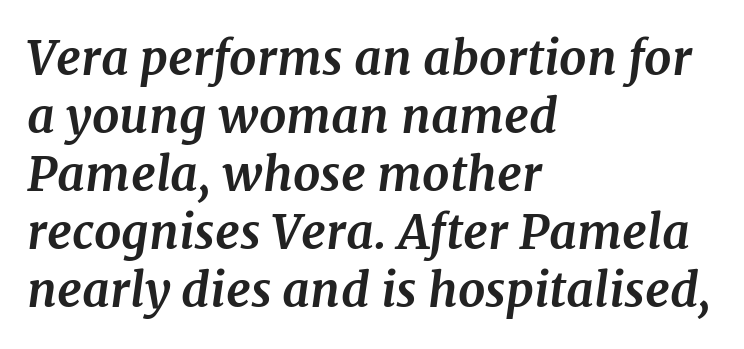
Q: Is the text bold? A: Yes.
Q: Is the text italic (slanted)? A: Yes, it leans right by about 7 degrees.
Q: Is the typeface a serif or a sans-serif typeface? A: Serif.
Q: Is the text underlined? A: No.
Q: How is the paragraph aligned? A: Left-aligned.
Q: Is the spacing between letters normal or unusually wide? A: Normal.
Q: Width (condensed, normal, or wide)? A: Normal.
Q: Stroke contrast? A: Medium.
Q: x-height? A: Medium.
Q: Monospaced? A: No.
